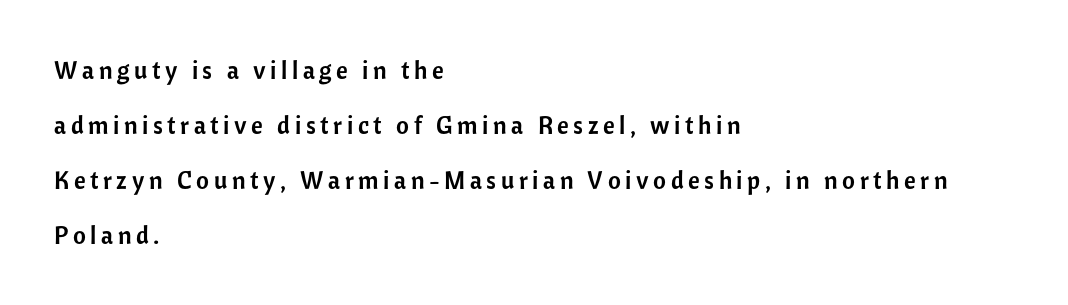
Q: Is the text italic (slanted)? A: No, it is upright.
Q: Is the text underlined? A: No.
Q: How is the paragraph aligned? A: Left-aligned.
Q: Is the spacing between lines tight, normal or loose? A: Loose.
